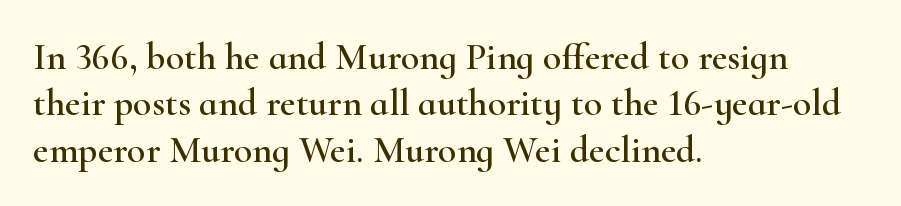
The image shows 38 px wide serif type, upright; set left-aligned, line spacing 1.22x, normal letter spacing, not underlined; high stroke contrast and a small x-height.
